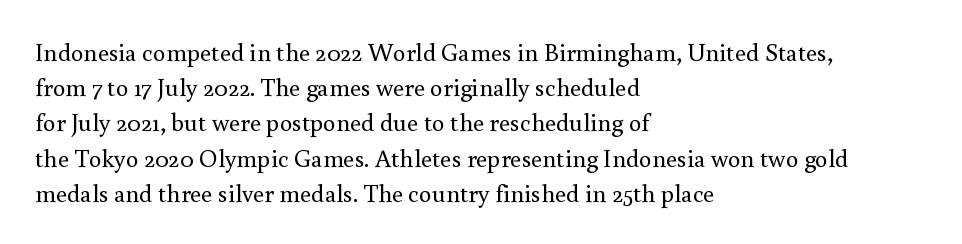
The image shows 25 px text type, upright; set left-aligned, normal line spacing (1.41x), normal letter spacing, not underlined.
